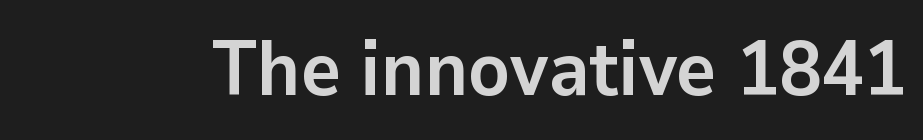
Do the characters align in a grid? No, the font is proportional. A roman cut, with each character standing at attention. Glyph-to-glyph distance matches everyday printed text. No word sits above an underline. Letterform terminals end flat and unadorned throughout the passage.
